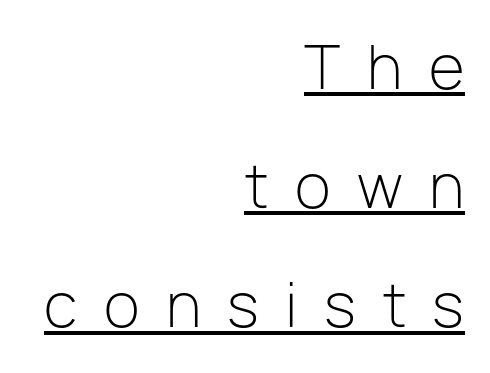
Q: Is the text bold? A: No.
Q: Is the text italic (slanted)? A: No, it is upright.
Q: Is the typeface a serif or a sans-serif typeface? A: Sans-serif.
Q: Is the text underlined? A: Yes.
Q: How is the paragraph aligned? A: Right-aligned.
Q: Is the spacing between letters normal or unusually wide? A: Unusually wide.
Q: Is the spacing between lines tight, normal or loose? A: Loose.
Q: Width (condensed, normal, or wide)? A: Normal.
Q: Stroke contrast? A: Low.
Q: x-height? A: Medium.
Q: Monospaced? A: No.
